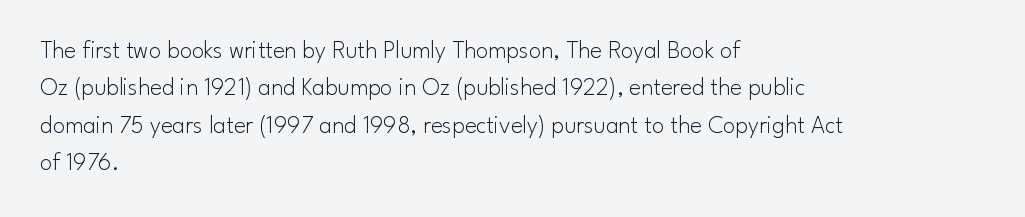
In CSS terms this would be text-align: left. Descenders are the only things crossing below the line. One glance says typical: line gaps are just what's usual. This is the regular roman posture of the typeface.
